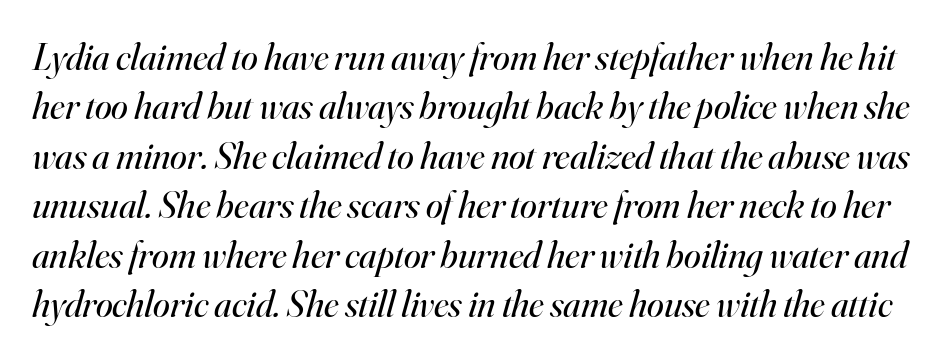
The image shows 38 px regular-weight serif type, italic (leaning right); set normal line spacing (1.3x), normal letter spacing, not underlined; high stroke contrast and a small x-height.
